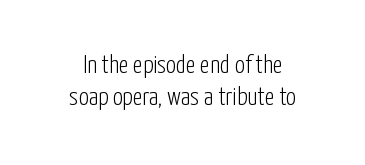
{"italic": "no", "bold": "no", "underline": "no", "line_spacing": "normal", "line_spacing_ratio": 1.29, "letter_spacing": "normal", "letter_spacing_em": 0.0, "glyph_px": 25}
